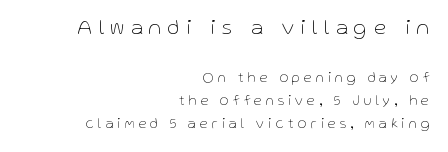
The image shows 22 px text type, upright; set right-aligned, normal line spacing (1.63x), unusually wide letter spacing (+0.3 em), not underlined; the first (top) block is 1.57x larger.
